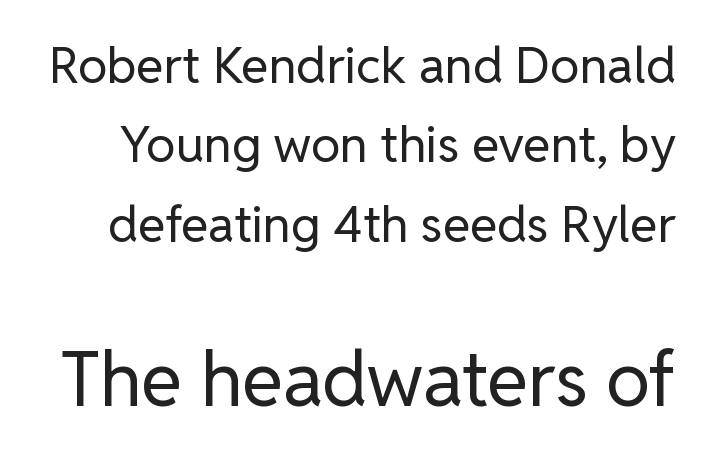
The block sitting lower on the canvas is the one with enlarged characters. Caption: standard tracking, unaltered. The typeface has the unassuming heft of standard copy or less. Designer's note — italics off, roman on. A clean baseline with only descenders dipping below it. Look at the bottom of the vertical strokes: they stop flat, with no serifs.
